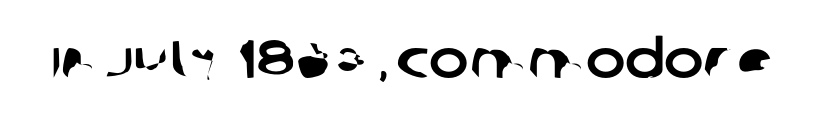
The image shows 53 px sans-serif type; set normal letter spacing, not underlined; low stroke contrast and a large x-height.
